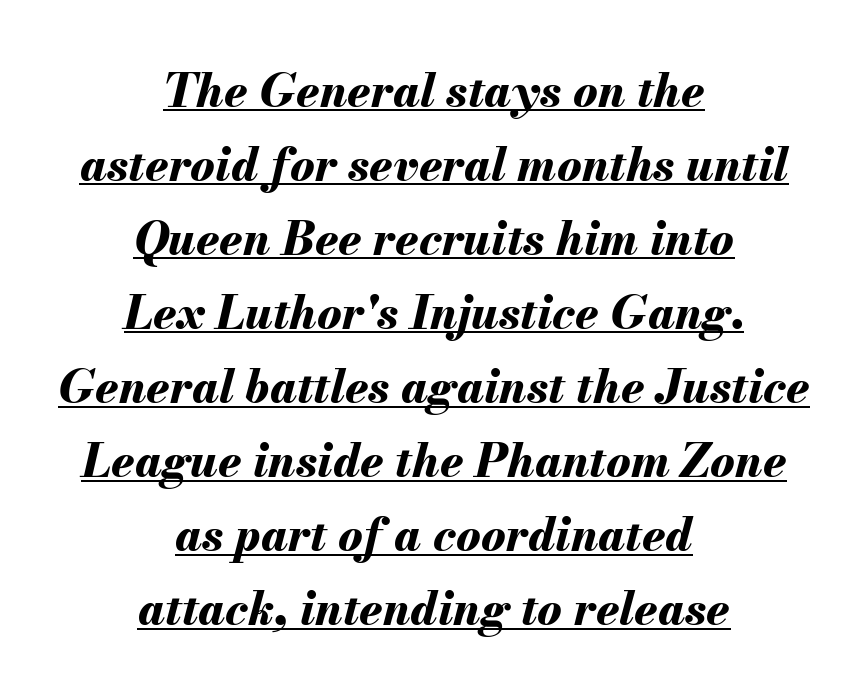
Q: Is the text bold? A: Yes.
Q: Is the text italic (slanted)? A: Yes, it leans right by about 13 degrees.
Q: Is the text underlined? A: Yes.
Q: How is the paragraph aligned? A: Centered.
Q: Is the spacing between letters normal or unusually wide? A: Normal.
Q: Is the spacing between lines tight, normal or loose? A: Normal.
Q: Width (condensed, normal, or wide)? A: Normal.
Q: Stroke contrast? A: Medium.
Q: x-height? A: Small.
Q: Monospaced? A: No.
